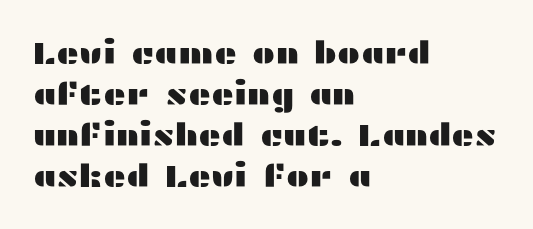
{"serif": "no", "italic": "no", "width": "wide", "stroke_contrast": "medium", "x_height": "medium", "monospaced": "no", "underline": "no", "align": "left", "line_spacing": "normal", "line_spacing_ratio": 1.32, "letter_spacing": "normal", "letter_spacing_em": 0.0, "glyph_px": 31}
